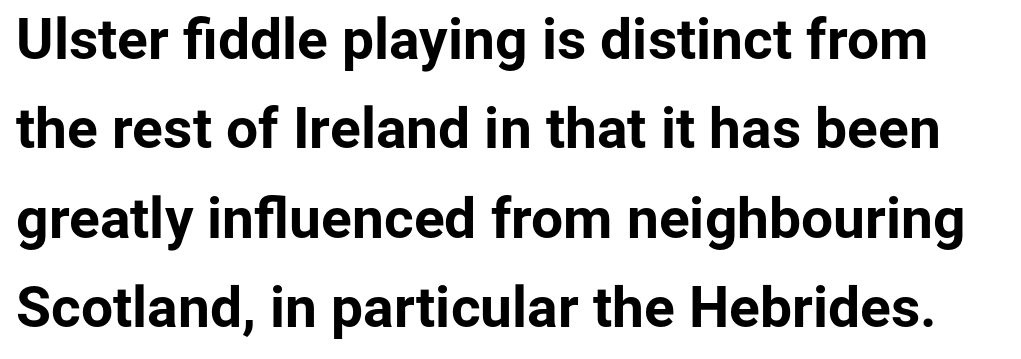
The passage shown is typeset with a sans-serif family. Does the leading feel generous? No, just average. Notice how the stems are strictly vertical — no italics here. How are the letters spaced? Ordinarily, with no added tracking.
